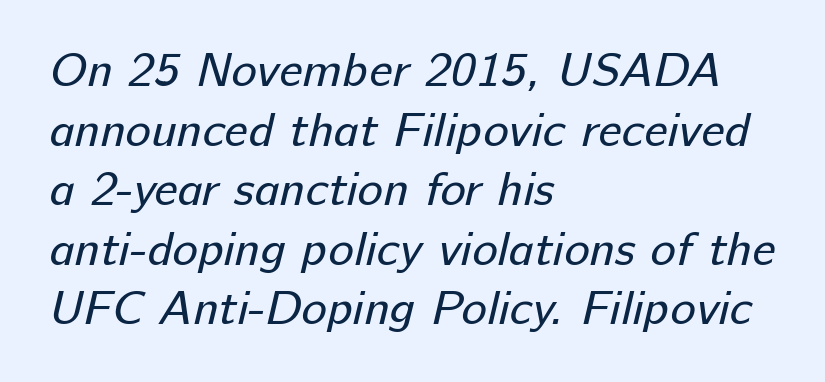
Q: Is the text bold? A: No.
Q: Is the typeface a serif or a sans-serif typeface? A: Sans-serif.
Q: Is the text underlined? A: No.
Q: How is the paragraph aligned? A: Left-aligned.
Q: Is the spacing between letters normal or unusually wide? A: Normal.
Q: Width (condensed, normal, or wide)? A: Normal.
Q: Stroke contrast? A: Low.
Q: x-height? A: Medium.
Q: Monospaced? A: No.
